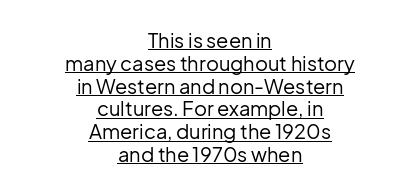
No heavy texture on the line: the type isn't bold. Like a heading marked for emphasis, these lines bear an underscore. This sample is center-justified, so both line endings float freely. Does the lettering tilt? It doesn't — this is upright. This sample uses plain, unmodified letter spacing.
